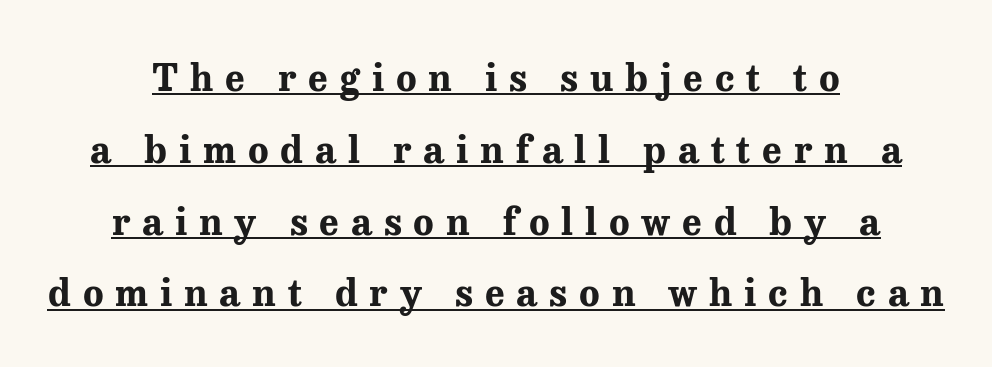
How are the letters spaced? Widely, with obvious added tracking. The font family rendered here belongs to the serif group. If you folded the block vertically in half, each line would mirror itself in length. The rendered words wear a rule along their underside.
